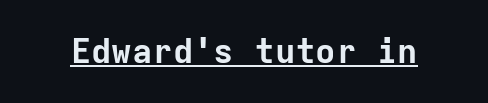
The image shows 34 px bold sans-serif type, upright, monospaced; set normal letter spacing, underlined; low stroke contrast and a medium x-height.
